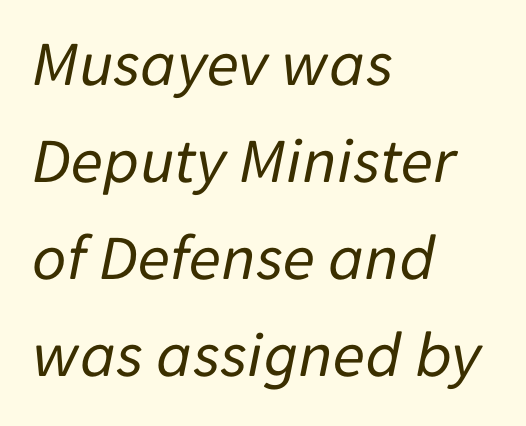
{"italic": "yes", "lean": "right", "slant_degrees": 11, "bold": "no", "weight": "regular", "width": "normal", "stroke_contrast": "low", "x_height": "medium", "monospaced": "no", "underline": "no", "align": "left", "line_spacing": "normal", "line_spacing_ratio": 1.47, "letter_spacing": "normal", "letter_spacing_em": 0.0, "glyph_px": 66}
